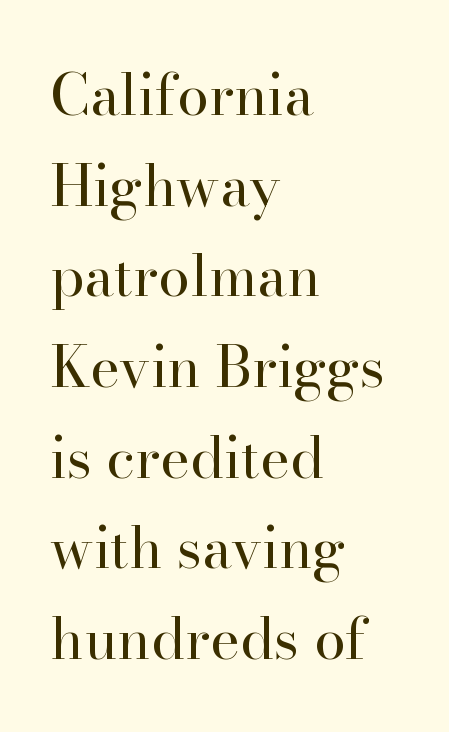
{"serif": "yes", "italic": "no", "bold": "no", "weight": "regular", "width": "normal", "stroke_contrast": "high", "x_height": "small", "monospaced": "no", "underline": "no", "align": "left", "line_spacing": "normal", "line_spacing_ratio": 1.59, "letter_spacing": "normal", "letter_spacing_em": 0.0, "glyph_px": 57}
